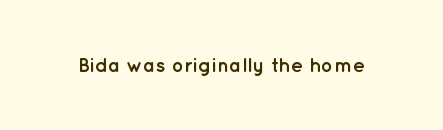
The image shows 20 px bold type, upright; set normal letter spacing, not underlined.
